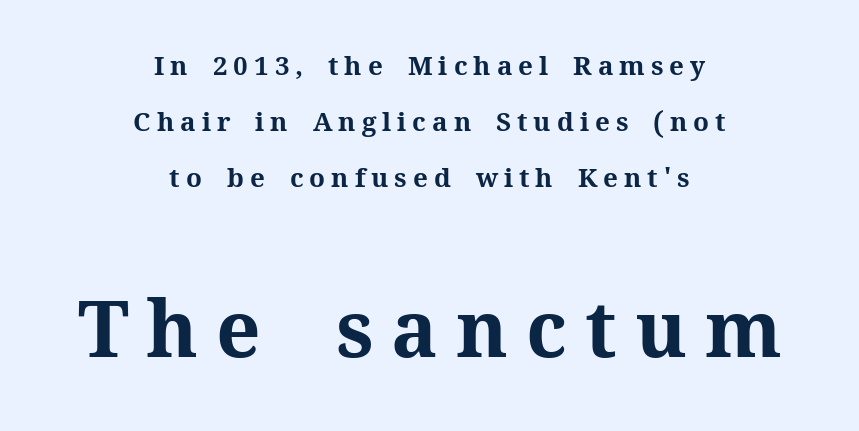
Each letter keeps its own natural width here, so spacing adapts to shape. Each new line begins a long way beneath the previous one. Larger block? The one below; the one above is distinctly smaller. The text block is weighted toward neither margin, spreading evenly from the middle. The glyphs in this specimen are seriffed. The font is running at its bold setting.
